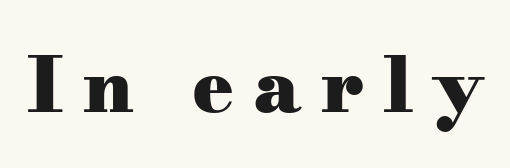
The image shows 77 px heavy, wide serif type, upright; set unusually wide letter spacing (+0.25 em), not underlined; medium stroke contrast and a small x-height.
